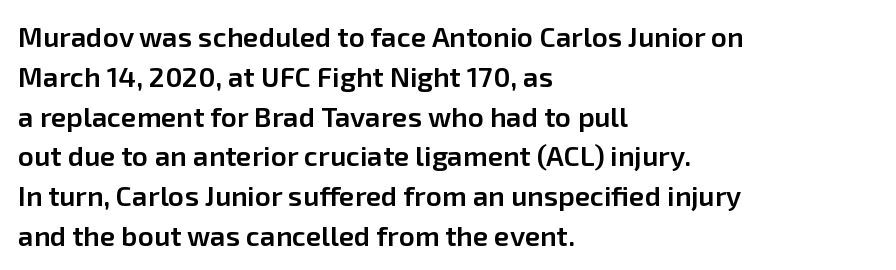
Here the designer chose a conventional face with non-uniform glyph widths. Letters rest on an invisible, unmarked baseline. How are the letters spaced? Ordinarily, with no added tracking. The compositor pushed each line to the left boundary. The passage shown is typeset with a sans-serif family.
